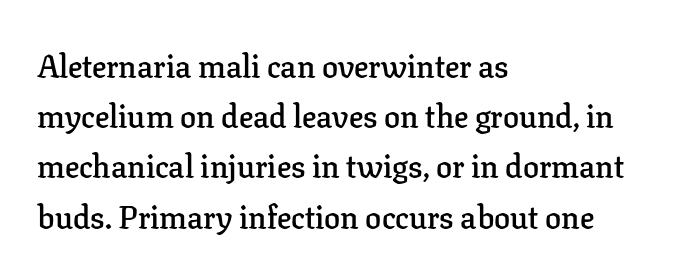
{"serif": "yes", "italic": "no", "bold": "semi", "weight": "semibold", "width": "normal", "stroke_contrast": "low", "x_height": "medium", "monospaced": "no", "underline": "no", "align": "left", "line_spacing": "normal", "line_spacing_ratio": 1.57, "letter_spacing": "normal", "letter_spacing_em": 0.0, "glyph_px": 32}
